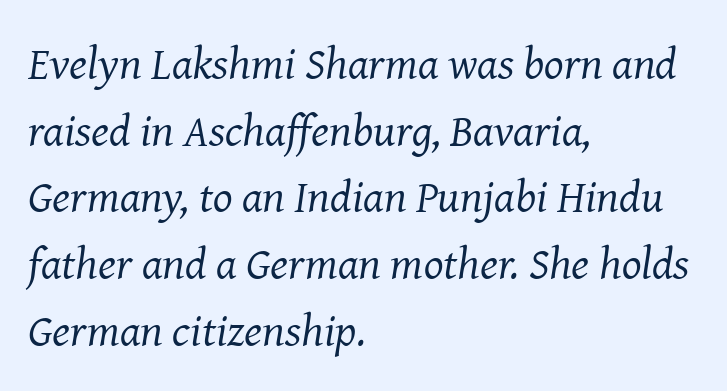
Look at the bottom of the vertical strokes: they flare into serifs here. Notice how descenders clear the ascenders below comfortably — that's standard leading. The typesetting does not lean heavy: it is not bold. The passage shown is typed in a proportional face where columns would drift.
